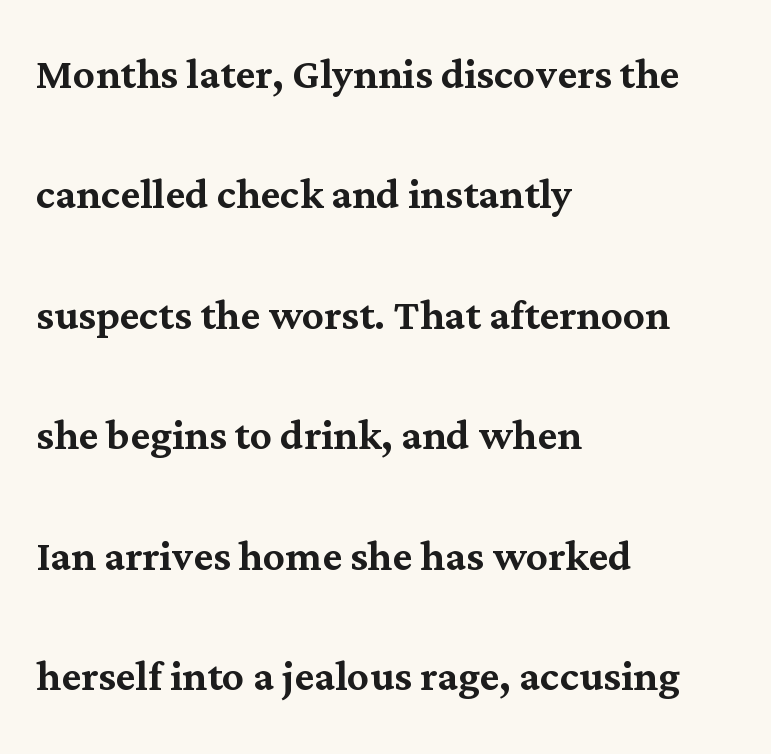
{"serif": "yes", "italic": "no", "width": "normal", "stroke_contrast": "medium", "x_height": "medium", "monospaced": "no", "underline": "no", "align": "left", "line_spacing": "loose", "line_spacing_ratio": 2.23, "letter_spacing": "normal", "letter_spacing_em": 0.0, "glyph_px": 54}
